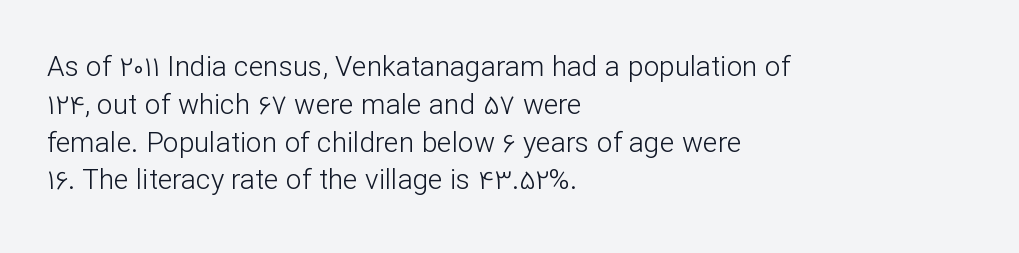
{"serif": "no", "italic": "no", "bold": "no", "weight": "light", "width": "normal", "stroke_contrast": "low", "x_height": "medium", "monospaced": "no", "underline": "no", "align": "left", "line_spacing": "normal", "line_spacing_ratio": 1.35, "letter_spacing": "normal", "letter_spacing_em": 0.0, "glyph_px": 28}
